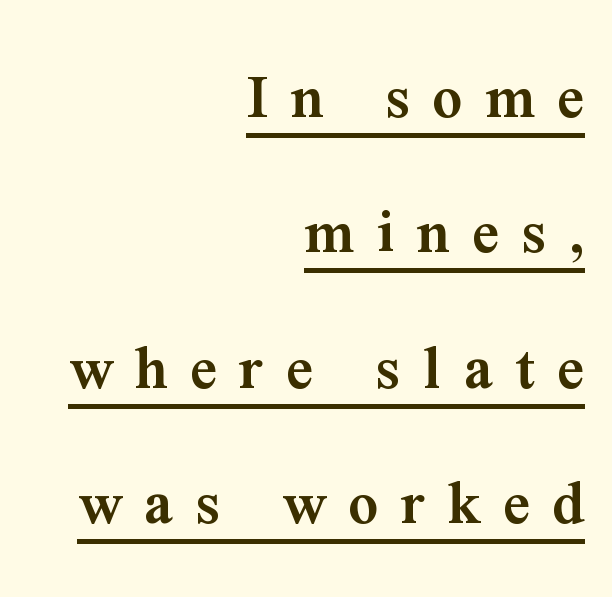
{"serif": "yes", "italic": "no", "bold": "semi", "weight": "semibold", "width": "normal", "stroke_contrast": "medium", "x_height": "medium", "monospaced": "no", "underline": "yes", "align": "right", "line_spacing": "loose", "line_spacing_ratio": 2.05, "letter_spacing": "wide", "letter_spacing_em": 0.34, "glyph_px": 66}
